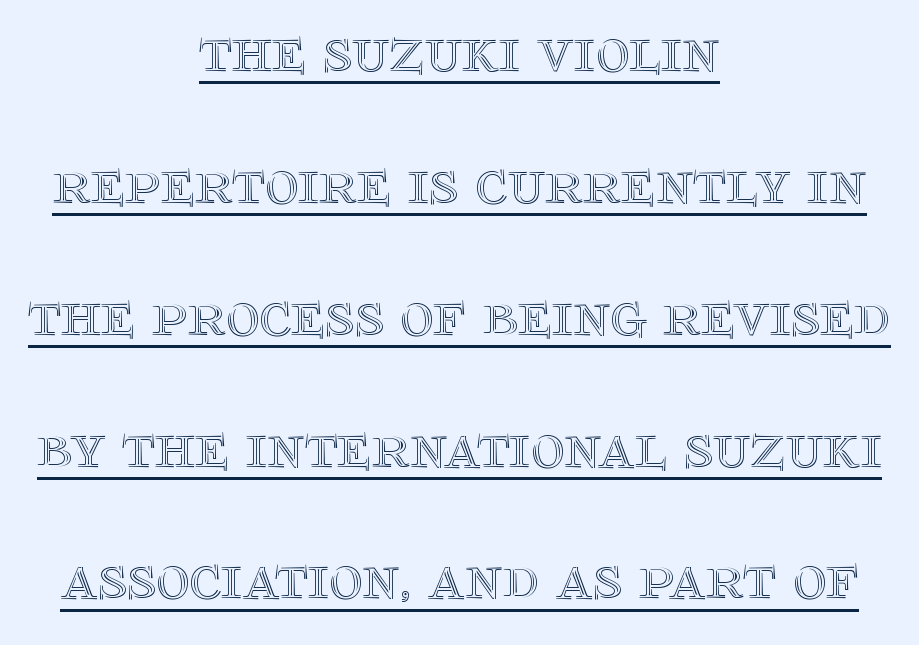
You could fit nearly another row in the gap between these rows. The lettering holds an erect, upright posture throughout. Glance below the letters and you will spot a drawn line. Think of a printed novel: that variable character pitch is what you see here. Teacher's note: observe the equal gaps on both sides — that is centered alignment.
